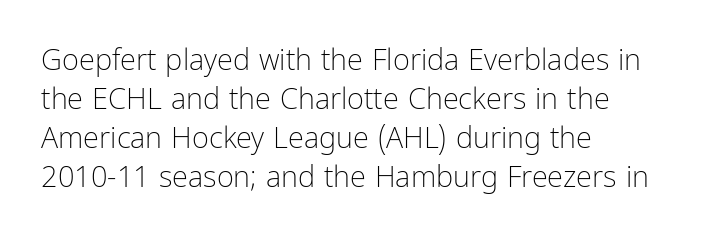
Q: Is the text bold? A: No.
Q: Is the text italic (slanted)? A: No, it is upright.
Q: Is the typeface a serif or a sans-serif typeface? A: Sans-serif.
Q: Is the text underlined? A: No.
Q: How is the paragraph aligned? A: Left-aligned.
Q: Is the spacing between letters normal or unusually wide? A: Normal.
Q: Is the spacing between lines tight, normal or loose? A: Normal.
Q: Width (condensed, normal, or wide)? A: Condensed.
Q: Stroke contrast? A: Low.
Q: x-height? A: Medium.
Q: Monospaced? A: No.
